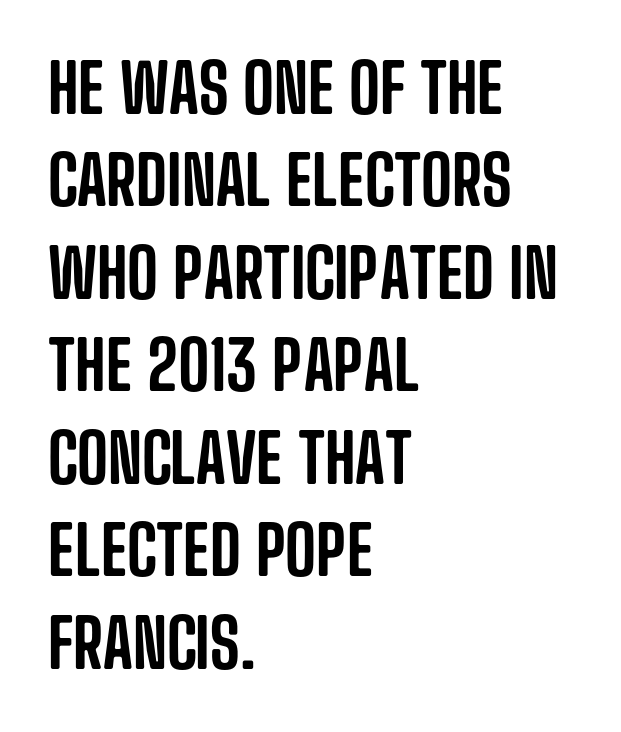
In CSS terms this would be text-align: left. Think of a printed novel: that variable character pitch is what you see here. A normal amount of white space separates one row of letters from the next. A typesetter would label this face a sans. A typesetter would mark this as roman, not italic.
